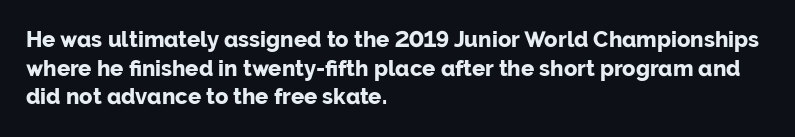
Teacher's note: observe the even left margin — that is flush-left alignment. You can tell it's not italic because the verticals are truly vertical. Words float on clear page, feet unadorned. The letterforms sit shoulder to shoulder at normal distance.
